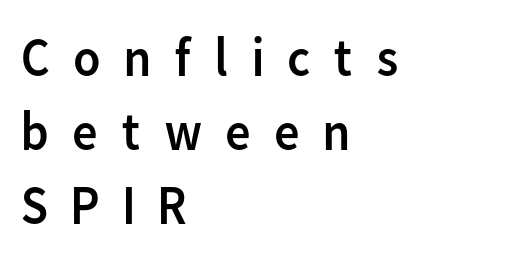
Think of a printed novel: that variable character pitch is what you see here. The leading is moderate, giving the passage an even texture. Someone cranked the tracking dial way up on this one. Quick note: not italic, upright. Descender tails drop into unmarked territory. Is the stroke heavy? The answer is a plain regular-or-lighter.
